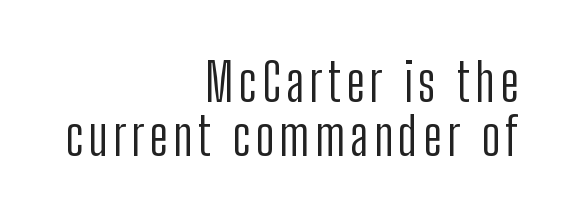
{"serif": "no", "italic": "no", "bold": "no", "weight": "light", "width": "condensed", "stroke_contrast": "low", "x_height": "medium", "monospaced": "no", "underline": "no", "align": "right", "line_spacing": "tight", "line_spacing_ratio": 1.02, "glyph_px": 53}
